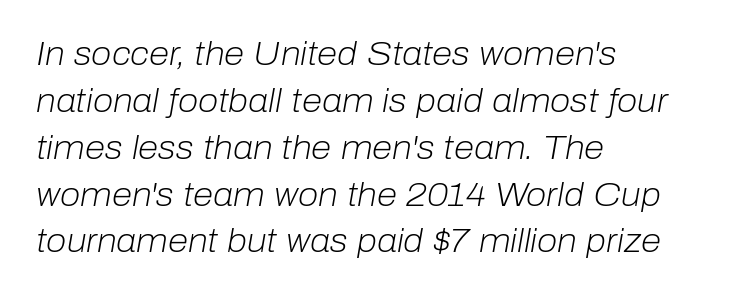
{"italic": "yes", "lean": "right", "slant_degrees": 10, "bold": "no", "weight": "light", "width": "normal", "stroke_contrast": "low", "x_height": "medium", "monospaced": "no", "underline": "no", "align": "left", "line_spacing": "normal", "line_spacing_ratio": 1.42, "letter_spacing": "normal", "letter_spacing_em": 0.0, "glyph_px": 33}
